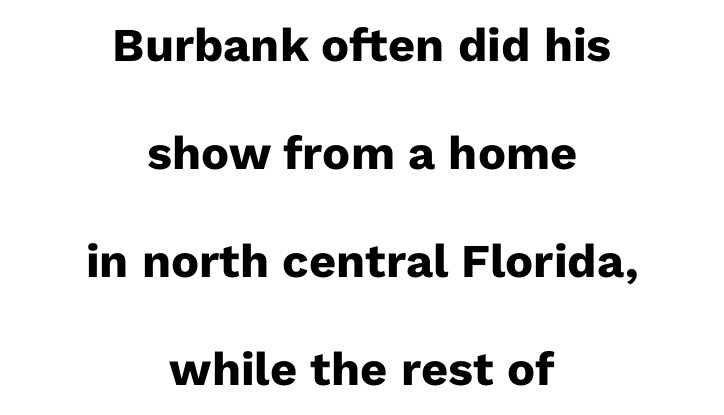
The image shows 47 px heavy sans-serif type, upright; set centered, loose line spacing (2.3x), normal letter spacing, not underlined; low stroke contrast and a medium x-height.
